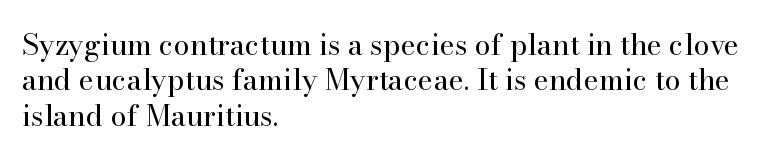
The image shows 29 px regular-weight serif type, upright; set left-aligned, line spacing 1.22x, normal letter spacing, not underlined; high stroke contrast and a small x-height.
